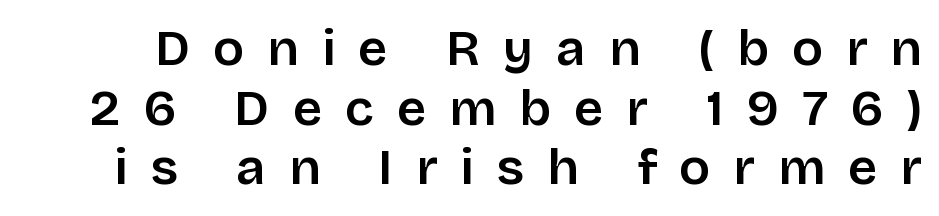
Each glyph is drawn with semibold strokes, heavier than normal yet not fully bold. Characters follow at a spacing far wider than the type designer built in. This rendering features lettering with no underline. This rendering employs a face without finishing strokes, i.e., a sans-serif.
